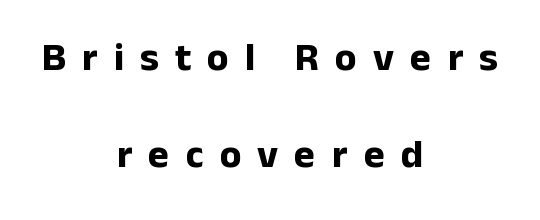
{"serif": "no", "italic": "no", "bold": "yes", "weight": "bold", "width": "normal", "stroke_contrast": "low", "x_height": "medium", "monospaced": "no", "underline": "no", "align": "center", "line_spacing": "loose", "line_spacing_ratio": 2.43, "letter_spacing": "wide", "letter_spacing_em": 0.4, "glyph_px": 40}
